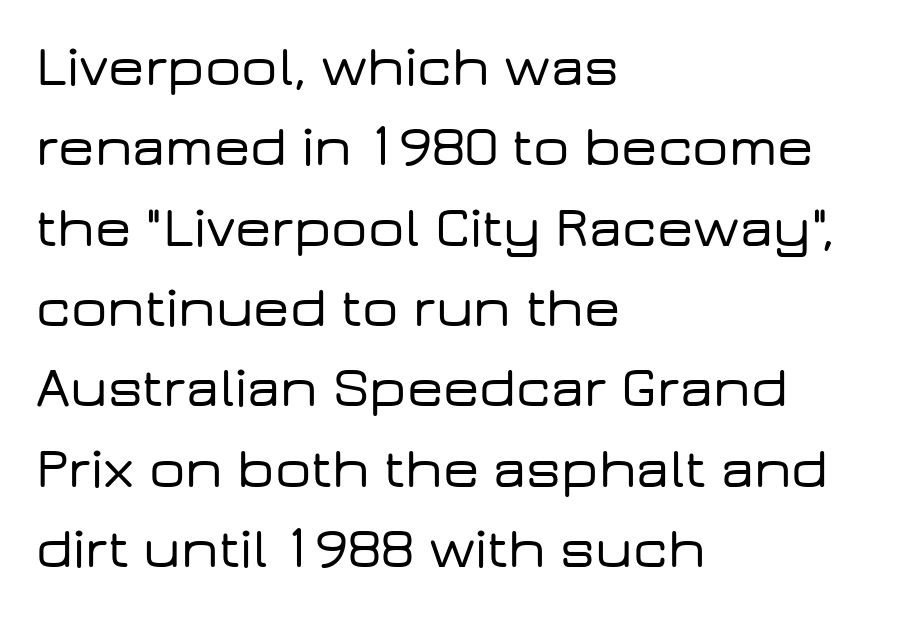
Q: Is the text italic (slanted)? A: No, it is upright.
Q: Is the typeface a serif or a sans-serif typeface? A: Sans-serif.
Q: Is the text underlined? A: No.
Q: How is the paragraph aligned? A: Left-aligned.
Q: Is the spacing between letters normal or unusually wide? A: Normal.
Q: Is the spacing between lines tight, normal or loose? A: Normal.
Q: Width (condensed, normal, or wide)? A: Wide.
Q: Stroke contrast? A: Low.
Q: x-height? A: Medium.
Q: Monospaced? A: No.
